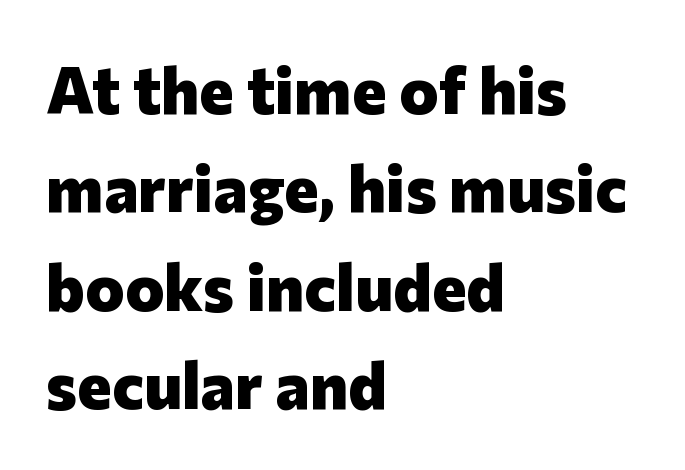
The image shows 66 px heavy sans-serif type, upright; set left-aligned, normal line spacing (1.49x), normal letter spacing, not underlined; low stroke contrast and a medium x-height.
